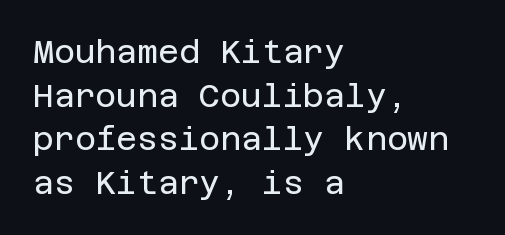
{"serif": "no", "italic": "no", "bold": "no", "weight": "regular", "width": "normal", "stroke_contrast": "low", "x_height": "large", "underline": "no", "align": "left", "line_spacing": "normal", "line_spacing_ratio": 1.36, "letter_spacing": "normal", "letter_spacing_em": 0.0, "glyph_px": 32}
